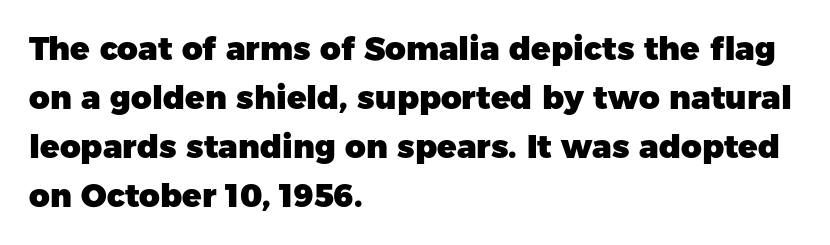
The image shows 32 px heavy sans-serif type, upright; set left-aligned, normal line spacing (1.53x), normal letter spacing, not underlined; low stroke contrast and a medium x-height.
